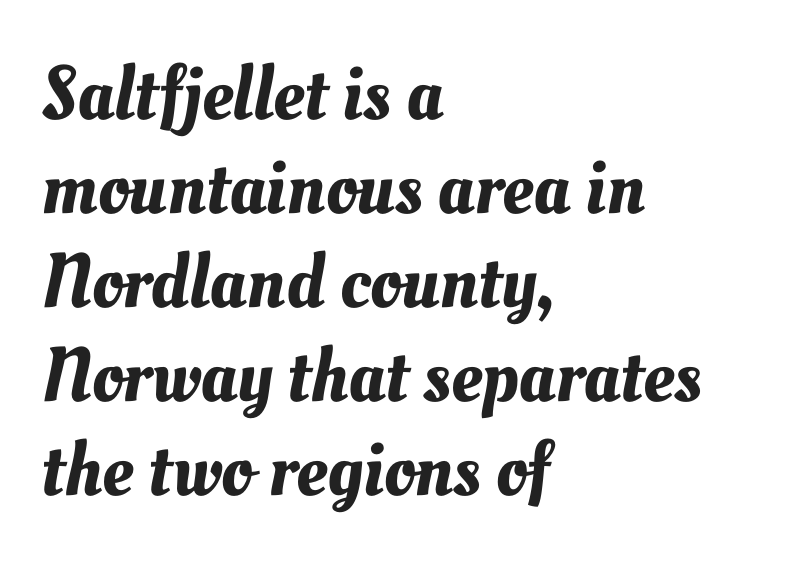
Q: Is the text underlined? A: No.
Q: How is the paragraph aligned? A: Left-aligned.
Q: Is the spacing between letters normal or unusually wide? A: Normal.
Q: Width (condensed, normal, or wide)? A: Normal.
Q: Stroke contrast? A: Medium.
Q: x-height? A: Small.
Q: Monospaced? A: No.
